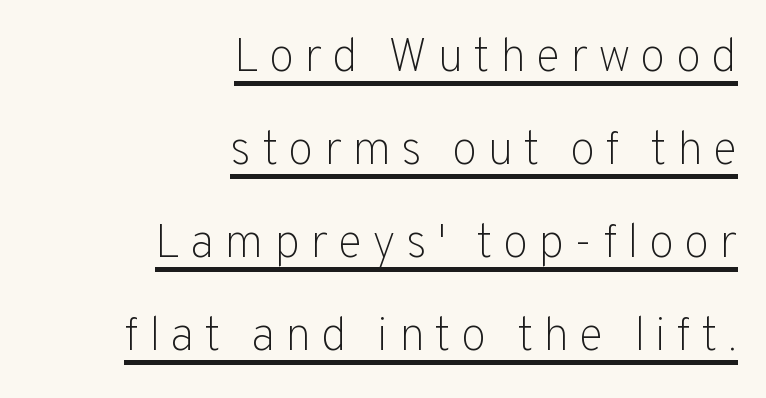
The passage shown is underscored from start to finish. Spacing verdict: proportional, widths tailored to each character. Notice the wide empty band between every row — that's loose leading. The lines are quadded right. The characters display no serif detailing; their extremities are plain.
